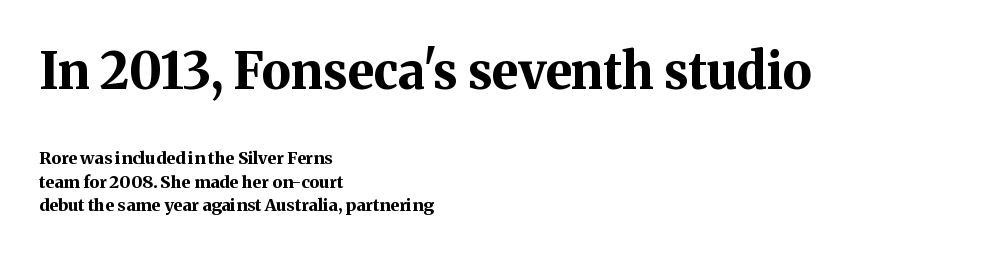
{"serif": "yes", "italic": "no", "bold": "yes", "weight": "bold", "width": "normal", "stroke_contrast": "medium", "x_height": "medium", "monospaced": "no", "underline": "no", "align": "left", "line_spacing": "normal", "line_spacing_ratio": 1.37, "letter_spacing": "normal", "letter_spacing_em": 0.0, "larger_block": "first", "size_ratio": 2.94, "glyph_px": 50}
